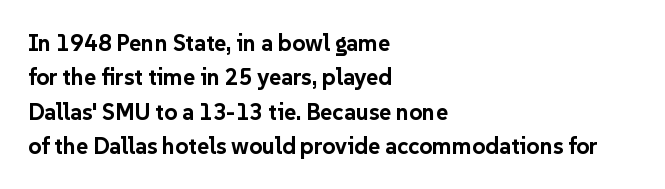
Q: Is the text bold? A: Yes.
Q: Is the text italic (slanted)? A: No, it is upright.
Q: Is the text underlined? A: No.
Q: How is the paragraph aligned? A: Left-aligned.
Q: Is the spacing between letters normal or unusually wide? A: Normal.
Q: Is the spacing between lines tight, normal or loose? A: Normal.
